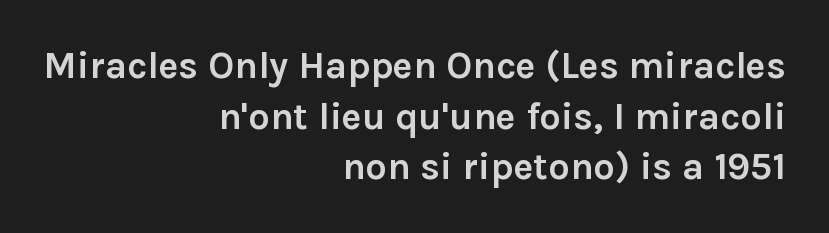
Q: Is the text bold? A: Yes.
Q: Is the text italic (slanted)? A: No, it is upright.
Q: Is the typeface a serif or a sans-serif typeface? A: Sans-serif.
Q: Is the text underlined? A: No.
Q: How is the paragraph aligned? A: Right-aligned.
Q: Is the spacing between letters normal or unusually wide? A: Normal.
Q: Is the spacing between lines tight, normal or loose? A: Normal.
Q: Width (condensed, normal, or wide)? A: Normal.
Q: x-height? A: Medium.
Q: Monospaced? A: No.
